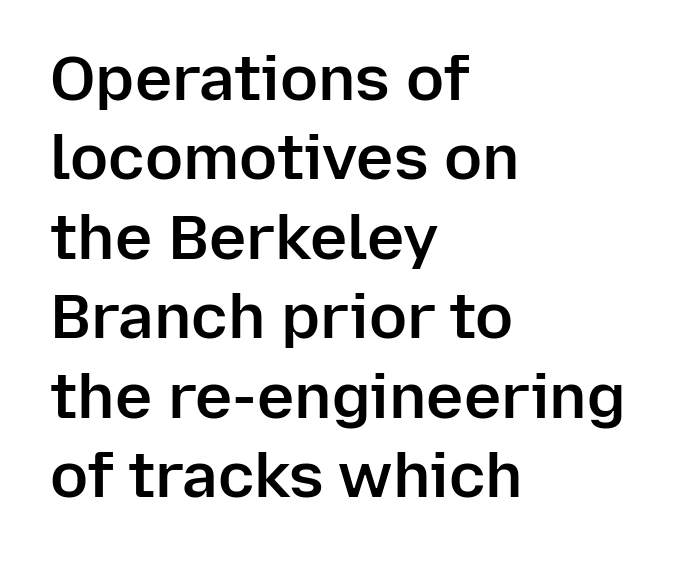
The image shows 63 px semibold sans-serif type, upright; set left-aligned, normal line spacing (1.26x), normal letter spacing, not underlined; low stroke contrast and a medium x-height.
